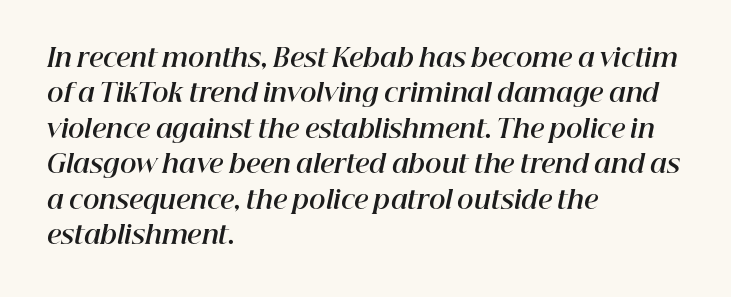
Words float on clear page, feet unadorned. The glyphs have the mass of a bold cut. Nothing unusual about the tracking: characters are spaced as the font intends. The rendering uses a moderate line-height, typical for paragraphs.
